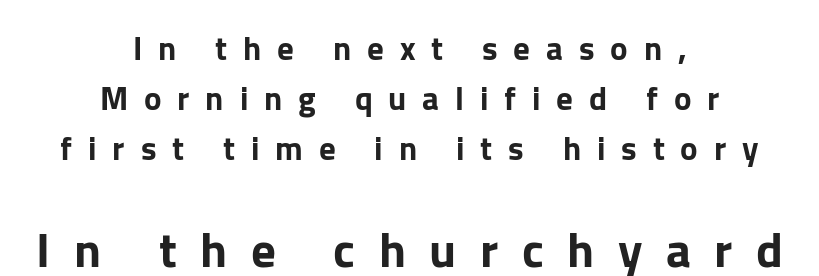
{"serif": "no", "italic": "no", "width": "normal", "stroke_contrast": "low", "x_height": "medium", "monospaced": "no", "underline": "no", "align": "center", "line_spacing": "normal", "line_spacing_ratio": 1.52, "letter_spacing": "wide", "letter_spacing_em": 0.48, "larger_block": "second", "size_ratio": 1.48, "glyph_px": 49}
